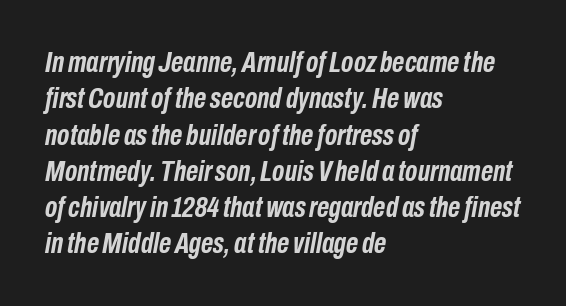
Q: Is the text bold? A: Yes.
Q: Is the text italic (slanted)? A: Yes, it leans right by about 10 degrees.
Q: Is the text underlined? A: No.
Q: How is the paragraph aligned? A: Left-aligned.
Q: Is the spacing between letters normal or unusually wide? A: Normal.
Q: Width (condensed, normal, or wide)? A: Condensed.
Q: Stroke contrast? A: Low.
Q: x-height? A: Medium.
Q: Monospaced? A: No.
